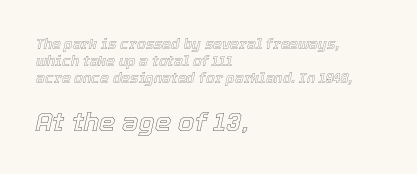
Q: Is the text italic (slanted)? A: Yes, it leans right by about 12 degrees.
Q: Is the text underlined? A: No.
Q: How is the paragraph aligned? A: Left-aligned.
Q: Is the spacing between letters normal or unusually wide? A: Normal.
Q: Which block of text is set in a larger size, the first (top) or the second (bottom)? A: The second (bottom) one.
